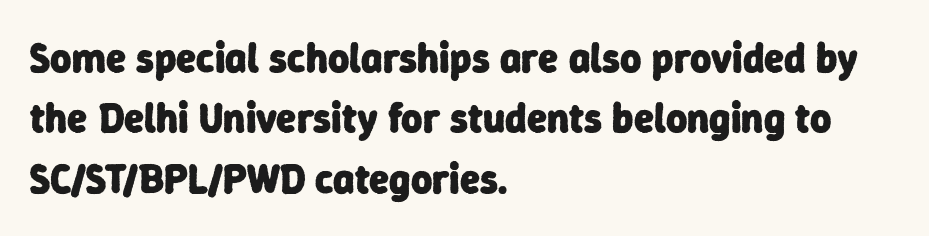
{"serif": "no", "bold": "yes", "weight": "heavy", "width": "normal", "stroke_contrast": "low", "x_height": "medium", "monospaced": "no", "underline": "no", "align": "left", "line_spacing": "normal", "line_spacing_ratio": 1.47, "letter_spacing": "normal", "letter_spacing_em": 0.0, "glyph_px": 41}
